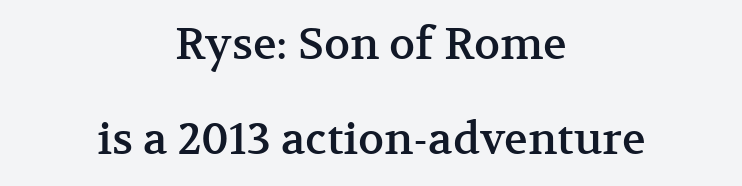
Summary of vertical rhythm: relaxed, with wide interline spacing. Caption: standard tracking, unaltered. The face used here is seriffed, in the tradition of book romans. You could not count columns in this text — the font is proportionally spaced. The compositor balanced each line on the midline.
